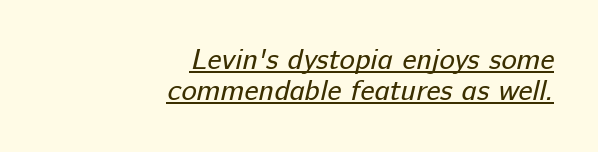
The image shows 29 px regular-weight sans-serif type; set right-aligned, tight line spacing (1.07x), normal letter spacing, underlined; low stroke contrast and a medium x-height.
